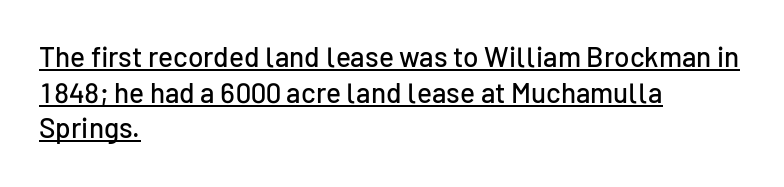
{"serif": "no", "italic": "no", "width": "normal", "stroke_contrast": "low", "x_height": "medium", "monospaced": "no", "underline": "yes", "align": "left", "line_spacing": "normal", "line_spacing_ratio": 1.27, "letter_spacing": "normal", "letter_spacing_em": 0.0, "glyph_px": 28}
